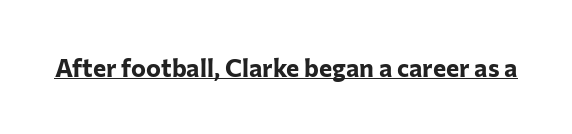
The face used here appears with an underline applied. Nope, not italic — everything's standing straight. This is heavy type, rendered in bold. Nobody touched the tracking dial on this one.
